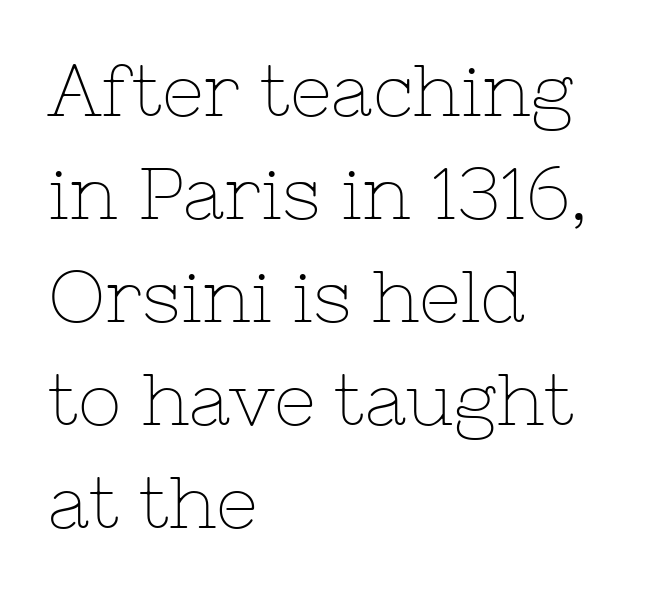
Q: Is the text bold? A: No.
Q: Is the text italic (slanted)? A: No, it is upright.
Q: Is the typeface a serif or a sans-serif typeface? A: Serif.
Q: Is the text underlined? A: No.
Q: How is the paragraph aligned? A: Left-aligned.
Q: Is the spacing between letters normal or unusually wide? A: Normal.
Q: Is the spacing between lines tight, normal or loose? A: Normal.
Q: Width (condensed, normal, or wide)? A: Normal.
Q: Stroke contrast? A: Low.
Q: x-height? A: Medium.
Q: Monospaced? A: No.
